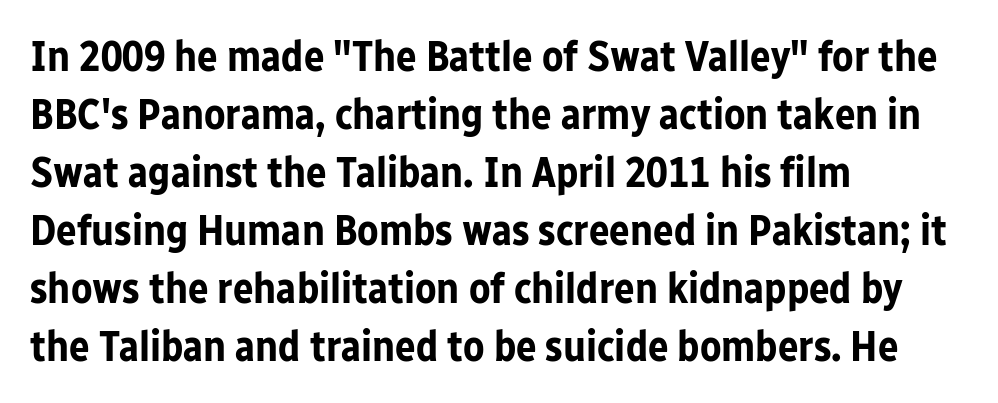
The image shows 43 px bold sans-serif type, upright; set left-aligned, normal line spacing (1.35x), normal letter spacing, not underlined; low stroke contrast and a medium x-height.
